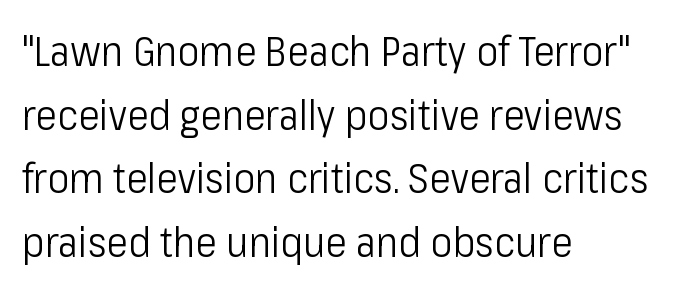
Q: Is the text bold? A: No.
Q: Is the text italic (slanted)? A: No, it is upright.
Q: Is the typeface a serif or a sans-serif typeface? A: Sans-serif.
Q: Is the text underlined? A: No.
Q: How is the paragraph aligned? A: Left-aligned.
Q: Is the spacing between letters normal or unusually wide? A: Normal.
Q: Is the spacing between lines tight, normal or loose? A: Normal.
Q: Width (condensed, normal, or wide)? A: Condensed.
Q: Stroke contrast? A: Low.
Q: x-height? A: Medium.
Q: Monospaced? A: No.
